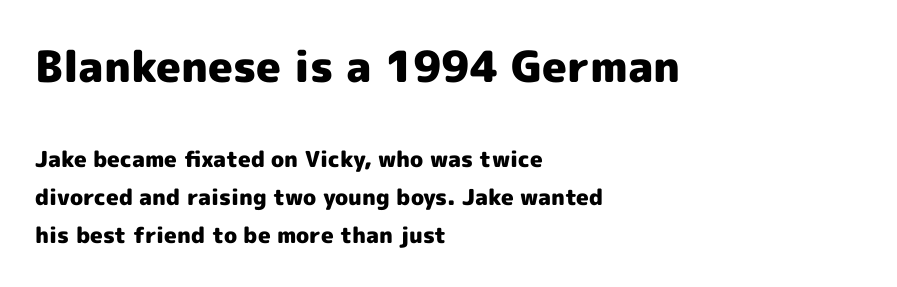
Q: Is the text bold? A: Yes.
Q: Is the text italic (slanted)? A: No, it is upright.
Q: Is the typeface a serif or a sans-serif typeface? A: Sans-serif.
Q: Is the text underlined? A: No.
Q: How is the paragraph aligned? A: Left-aligned.
Q: Is the spacing between letters normal or unusually wide? A: Normal.
Q: Which block of text is set in a larger size, the first (top) or the second (bottom)? A: The first (top) one.
Q: Width (condensed, normal, or wide)? A: Normal.
Q: x-height? A: Medium.
Q: Monospaced? A: No.
